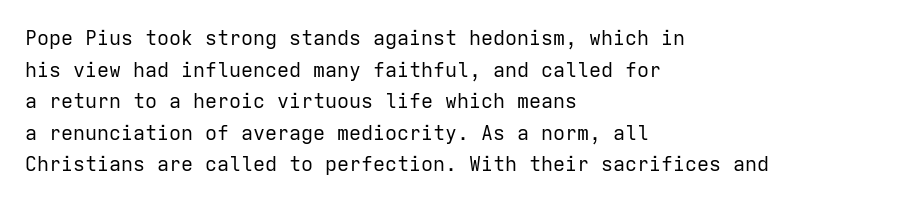
{"italic": "no", "bold": "no", "underline": "no", "align": "left", "line_spacing": "normal", "line_spacing_ratio": 1.58, "letter_spacing": "normal", "letter_spacing_em": 0.0, "glyph_px": 20}
